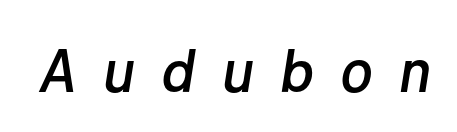
Descender tails drop into unmarked territory. You could only call the tracking loose — the letters float apart. The face used here is proportionally spaced, like ordinary book or web type. Observe the lean: these are italic letterforms.
